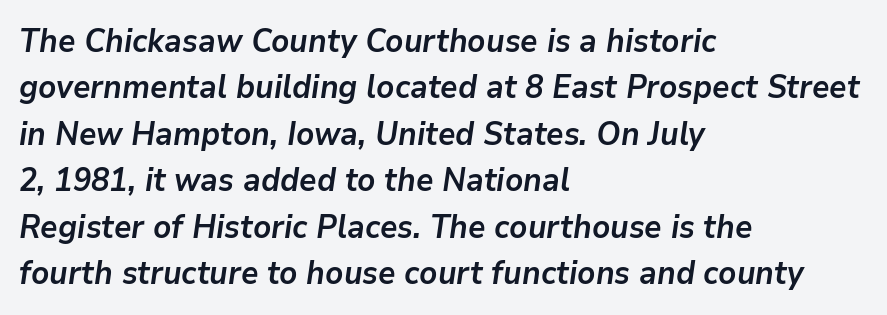
The image shows 32 px semibold type, italic (leaning right); set left-aligned, normal line spacing (1.45x), normal letter spacing, not underlined; low stroke contrast and a medium x-height.
